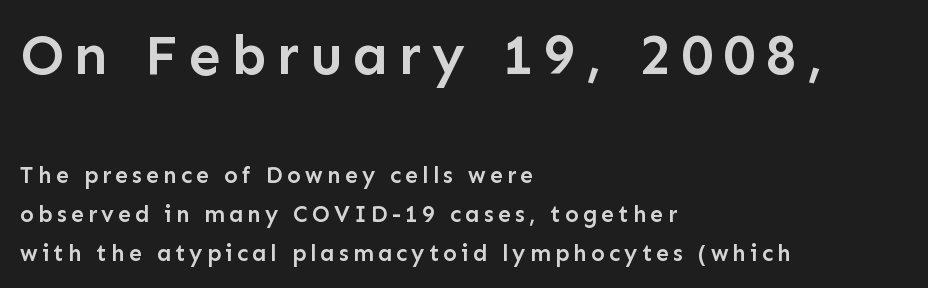
The earlier block is typeset at a bigger size than the later block. The strip under each line holds only bare page. You could not count columns in this text — the font is proportionally spaced. The font family rendered here belongs to the sans-serif group. What's the leading like? Ordinary, nothing unusual.
